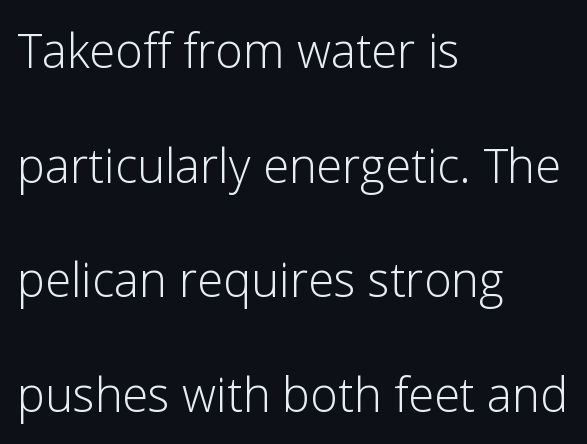
The image shows 47 px light sans-serif type, upright; set left-aligned, loose line spacing (2.44x), normal letter spacing, not underlined; low stroke contrast and a medium x-height.
